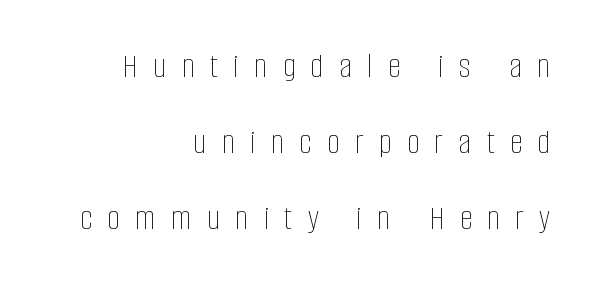
{"italic": "no", "bold": "no", "weight": "thin", "width": "condensed", "stroke_contrast": "low", "x_height": "large", "monospaced": "no", "underline": "no", "align": "right", "line_spacing": "loose", "line_spacing_ratio": 2.11, "letter_spacing": "wide", "letter_spacing_em": 0.43, "glyph_px": 36}
